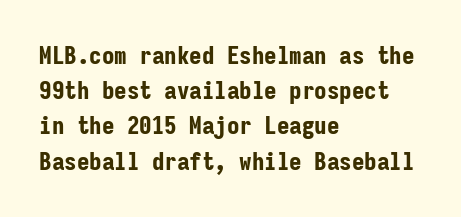
Here the glyphs are tracked normally, forming tight word shapes. Posture: upright roman. Plain, unruled lines of type. Leading matches the norm, producing a regular column.
